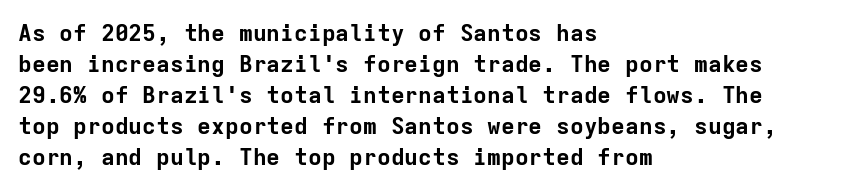
The image shows 23 px bold type, upright; set left-aligned, normal line spacing (1.35x), normal letter spacing, not underlined.
